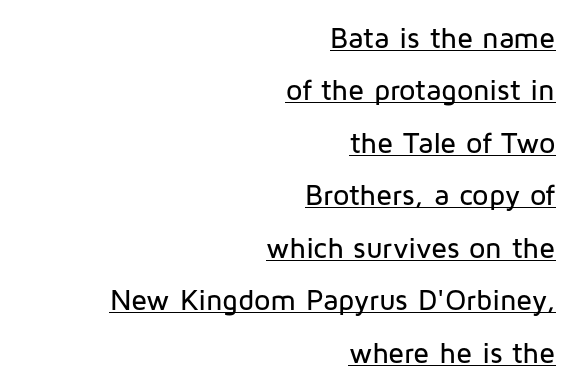
The image shows 29 px sans-serif type, upright; set right-aligned, line spacing 1.81x, normal letter spacing, underlined; low stroke contrast and a medium x-height.
